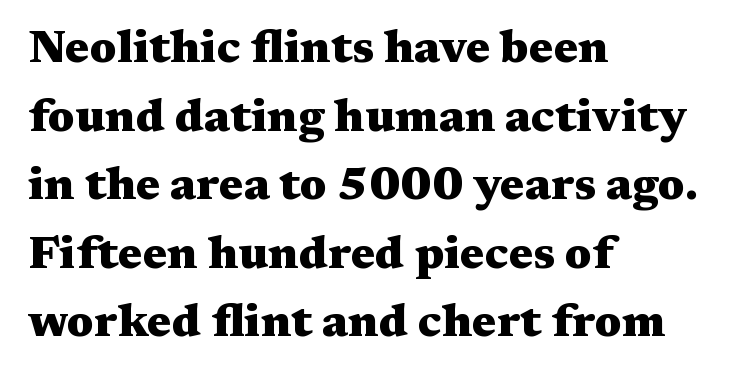
The image shows 46 px heavy, wide serif type, upright; set left-aligned, normal line spacing (1.49x), normal letter spacing, not underlined; medium stroke contrast and a medium x-height.
